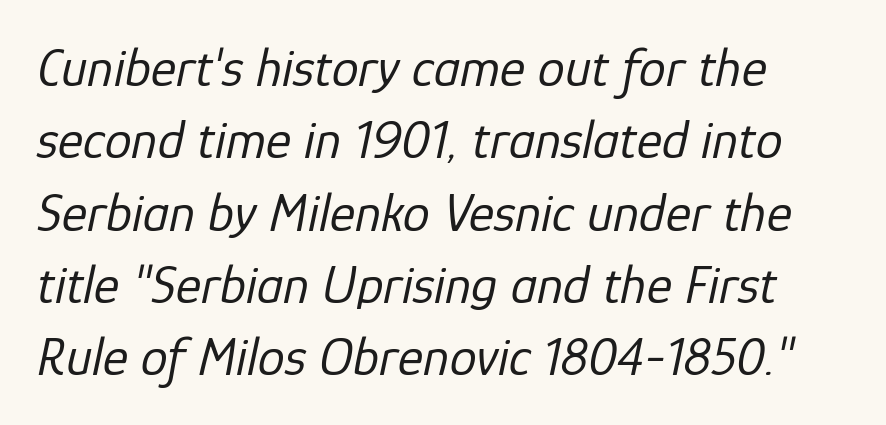
The image shows 54 px regular-weight type, italic (leaning right); set left-aligned, normal line spacing (1.34x), normal letter spacing, not underlined; low stroke contrast and a medium x-height.
